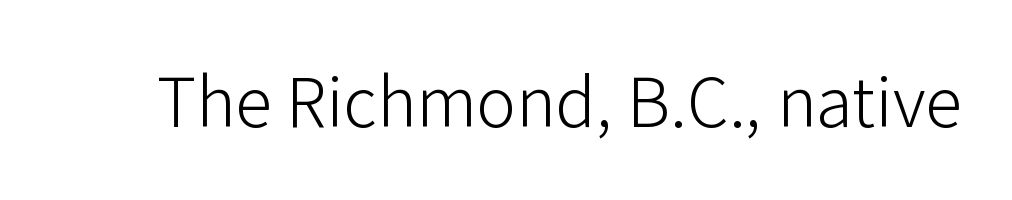
Characters follow at the spacing the type designer built in. Descenders are the only things crossing below the line. The axis of the letterforms is exactly vertical. In terms of letterform style, serifs are entirely absent.
